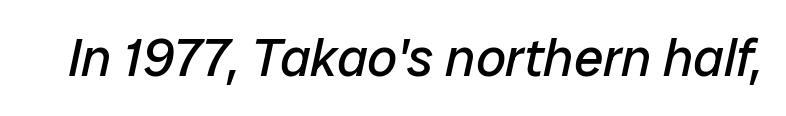
Q: Is the text bold? A: No.
Q: Is the text italic (slanted)? A: Yes, it leans right by about 12 degrees.
Q: Is the text underlined? A: No.
Q: Is the spacing between letters normal or unusually wide? A: Normal.
Q: Width (condensed, normal, or wide)? A: Normal.
Q: Stroke contrast? A: Low.
Q: x-height? A: Medium.
Q: Monospaced? A: No.
